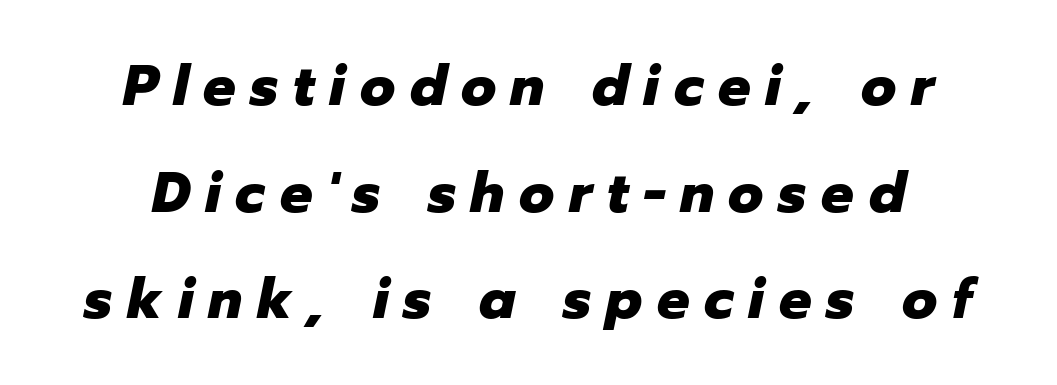
The image shows 57 px heavy type, italic (leaning right); set centered, line spacing 1.87x, unusually wide letter spacing (+0.26 em), not underlined; low stroke contrast and a medium x-height.
